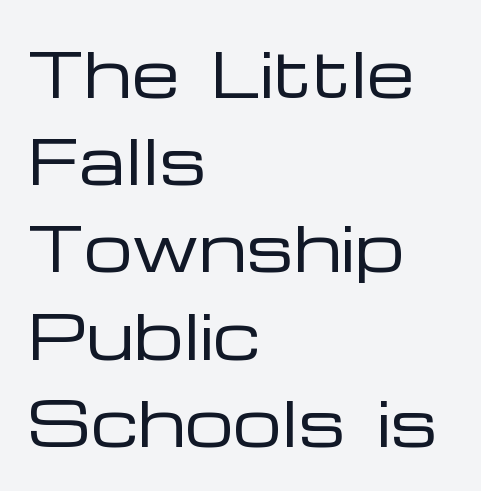
{"serif": "no", "italic": "no", "bold": "no", "weight": "regular", "width": "wide", "stroke_contrast": "low", "x_height": "medium", "monospaced": "no", "underline": "no", "align": "left", "line_spacing": "normal", "line_spacing_ratio": 1.43, "letter_spacing": "normal", "letter_spacing_em": 0.0, "glyph_px": 61}
